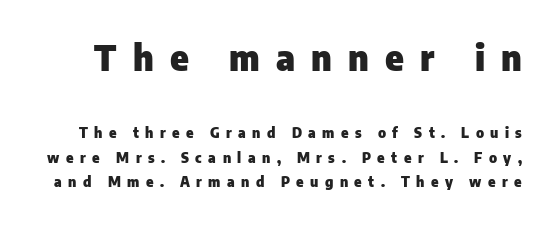
{"serif": "no", "italic": "no", "bold": "yes", "weight": "heavy", "width": "normal", "stroke_contrast": "low", "x_height": "medium", "monospaced": "no", "underline": "no", "line_spacing_ratio": 1.75, "letter_spacing": "wide", "letter_spacing_em": 0.46, "larger_block": "first", "size_ratio": 2.5, "glyph_px": 35}
